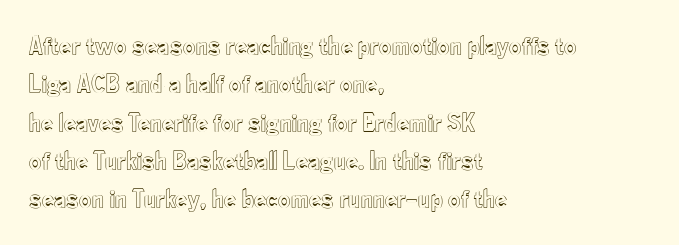
Q: Is the text italic (slanted)? A: No, it is upright.
Q: Is the text underlined? A: No.
Q: How is the paragraph aligned? A: Left-aligned.
Q: Is the spacing between letters normal or unusually wide? A: Normal.
Q: Is the spacing between lines tight, normal or loose? A: Normal.
